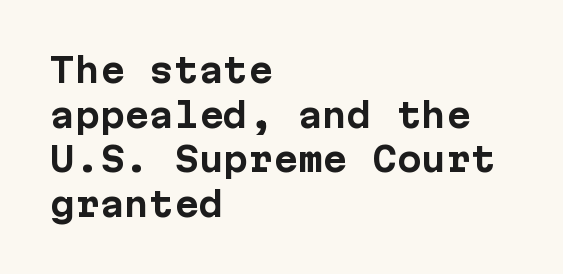
{"serif": "no", "italic": "no", "bold": "yes", "weight": "bold", "width": "normal", "stroke_contrast": "low", "x_height": "medium", "underline": "no", "align": "left", "line_spacing": "normal", "line_spacing_ratio": 1.35, "letter_spacing": "normal", "letter_spacing_em": 0.0, "glyph_px": 33}
